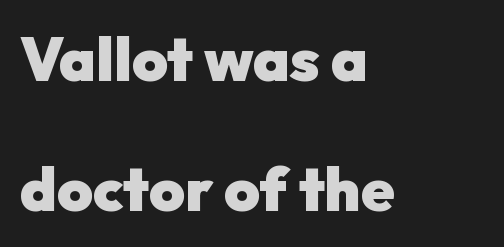
The image shows 61 px heavy sans-serif type, upright; set left-aligned, loose line spacing (2.13x), normal letter spacing, not underlined; low stroke contrast and a medium x-height.
